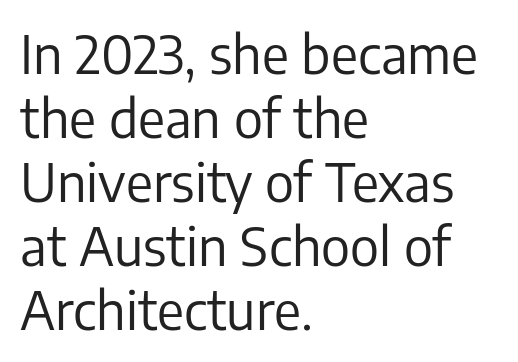
The image shows 52 px regular-weight sans-serif type, upright; set left-aligned, line spacing 1.23x, normal letter spacing, not underlined; low stroke contrast and a medium x-height.
